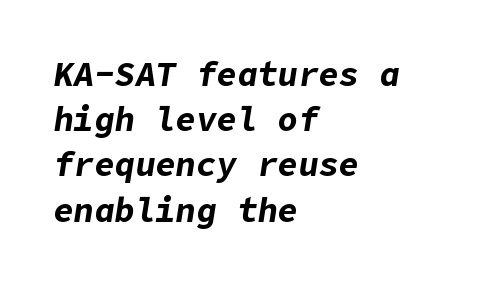
Whoever set this chose a conventional vertical rhythm. Every character sits at an angle, as italics do. This sample is left-justified, so line endings fall wherever the words run out. Plain, unruled lines of type. Each word holds together tightly as a unit, with standard inter-letter gaps. Every letter is thick-stroked: bold, no question.
